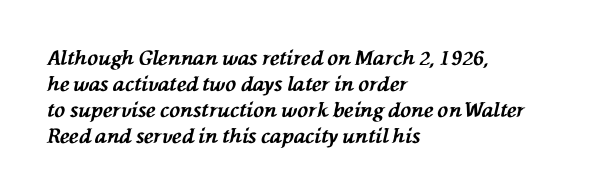
{"italic": "yes", "lean": "left", "slant_degrees": 76, "bold": "yes", "underline": "no", "align": "left", "line_spacing": "normal", "line_spacing_ratio": 1.3, "letter_spacing": "normal", "letter_spacing_em": 0.0, "glyph_px": 20}
